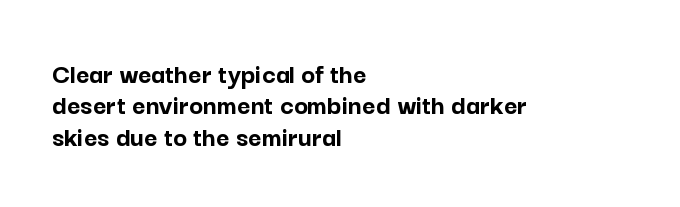
Q: Is the text bold? A: Yes.
Q: Is the text italic (slanted)? A: No, it is upright.
Q: Is the typeface a serif or a sans-serif typeface? A: Sans-serif.
Q: Is the text underlined? A: No.
Q: How is the paragraph aligned? A: Left-aligned.
Q: Is the spacing between letters normal or unusually wide? A: Normal.
Q: Is the spacing between lines tight, normal or loose? A: Tight.
Q: Width (condensed, normal, or wide)? A: Normal.
Q: Stroke contrast? A: Low.
Q: x-height? A: Medium.
Q: Monospaced? A: No.
